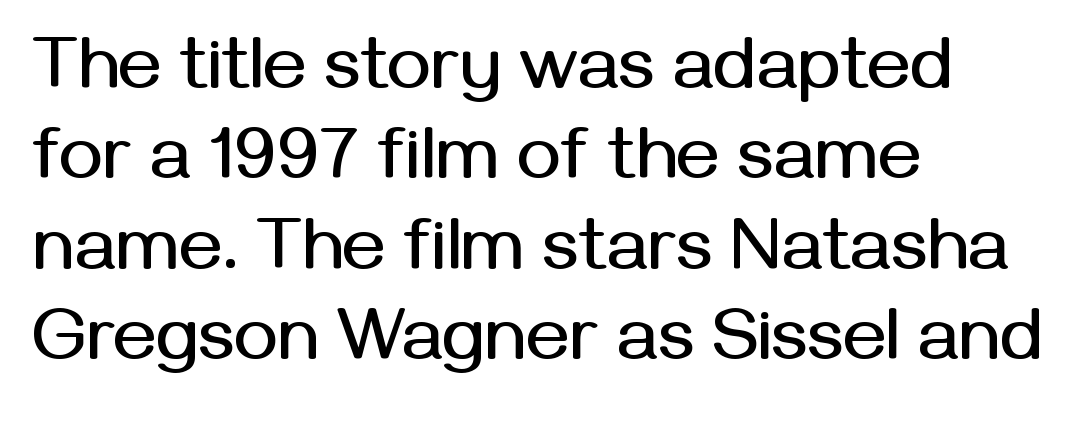
Default kerning and tracking; the words read as compact shapes. Horizontally, the lines are justified to the leading edge only. The words here are not underlined. Nope, no serifs anywhere on these letters.
